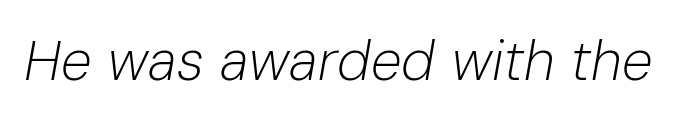
Q: Is the text bold? A: No.
Q: Is the text italic (slanted)? A: Yes, it leans right by about 10 degrees.
Q: Is the text underlined? A: No.
Q: Is the spacing between letters normal or unusually wide? A: Normal.
Q: Width (condensed, normal, or wide)? A: Normal.
Q: Stroke contrast? A: Low.
Q: x-height? A: Medium.
Q: Monospaced? A: No.
